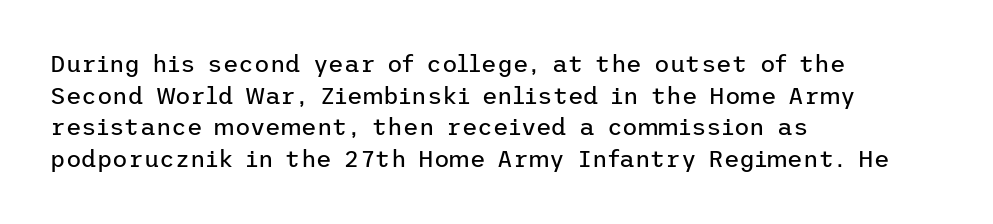
The image shows 24 px text type, upright; set left-aligned, normal line spacing (1.32x), normal letter spacing, not underlined.
